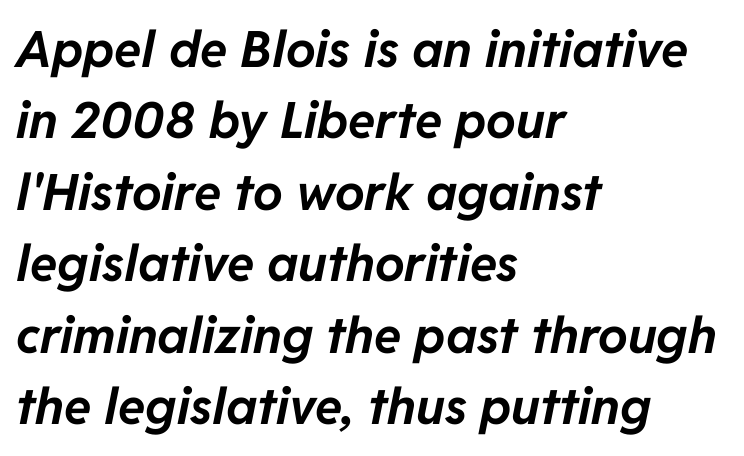
The image shows 50 px bold type, italic (leaning right); set left-aligned, normal line spacing (1.43x), normal letter spacing, not underlined; low stroke contrast and a medium x-height.
